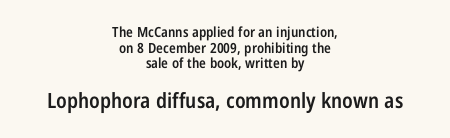
{"italic": "no", "bold": "semi", "underline": "no", "align": "center", "line_spacing": "tight", "line_spacing_ratio": 1.11, "letter_spacing": "normal", "letter_spacing_em": 0.0, "larger_block": "second", "size_ratio": 1.5, "glyph_px": 21}
